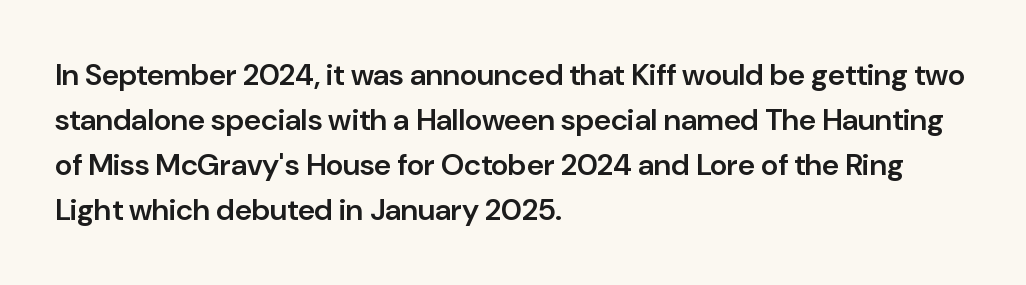
This rendering employs a face without finishing strokes, i.e., a sans-serif. The ragged edge is on the right, which tells us the setting is flush left. The passage shown has conventional tracking throughout. Reading down the column, the eye jumps a familiar distance to each next line. Do the letters lean? They stand straight. This is the in-between weight designers call semibold or demi.
